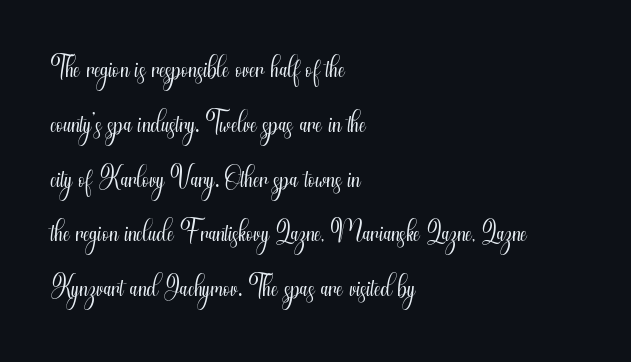
Quick note: underline off. The gaps between neighbouring characters are ordinary and unremarkable. Weight class: somewhere from thin through regular. The letters advance in unequal steps, a hallmark of proportional type.
